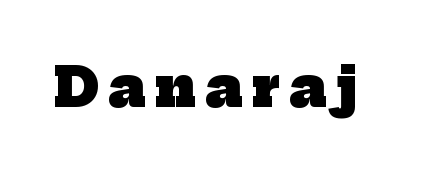
The image shows 53 px heavy serif type; set not underlined; low stroke contrast and a medium x-height.
